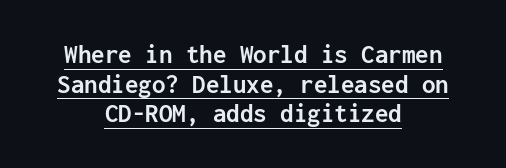
The passage shown is emphatically bold. The axis of the letterforms is exactly vertical. Has an underline been added? It has. This block would grow much taller if given ordinary leading; it's compressed now.
